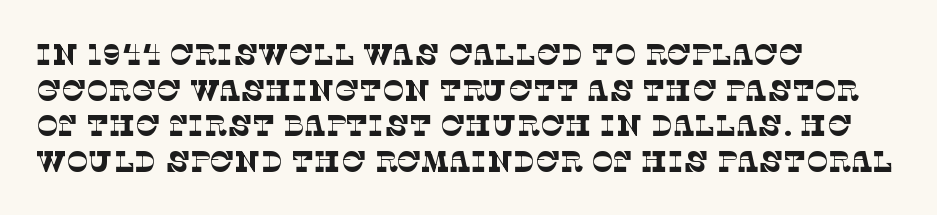
The image shows 29 px thin serif type; set left-aligned, line spacing 1.23x, normal letter spacing, not underlined; low stroke contrast and a large x-height.
